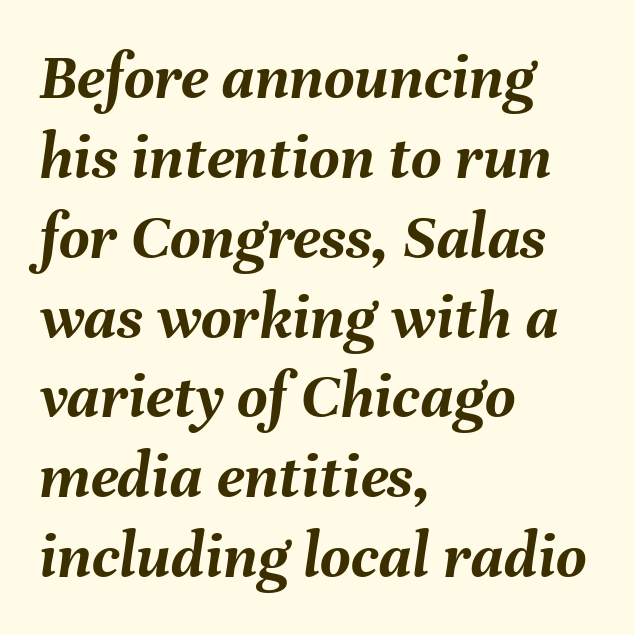
Q: Is the text bold? A: Yes.
Q: Is the text italic (slanted)? A: Yes, it leans right by about 8 degrees.
Q: Is the text underlined? A: No.
Q: How is the paragraph aligned? A: Left-aligned.
Q: Is the spacing between letters normal or unusually wide? A: Normal.
Q: Width (condensed, normal, or wide)? A: Normal.
Q: Stroke contrast? A: Medium.
Q: x-height? A: Medium.
Q: Monospaced? A: No.
